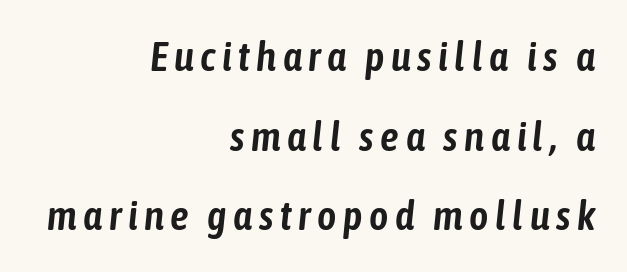
The image shows 41 px condensed type, italic (leaning right); set right-aligned, loose line spacing (1.94x), not underlined; low stroke contrast and a medium x-height.
